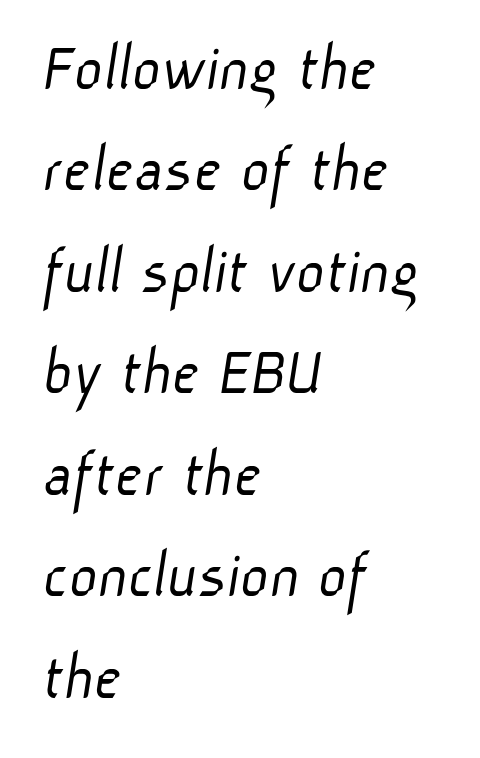
The image shows 69 px light sans-serif type; set left-aligned, normal line spacing (1.47x), normal letter spacing, not underlined; low stroke contrast and a medium x-height.
